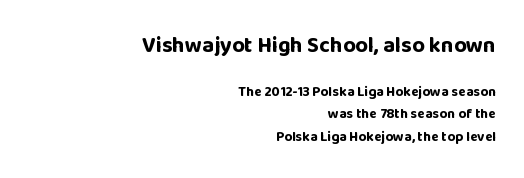
The image shows 22 px bold type, upright; set right-aligned, normal line spacing (1.58x), normal letter spacing, not underlined; the first (top) block is 1.57x larger.
